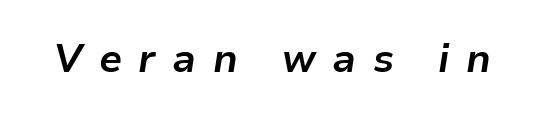
Every letter is thick-stroked: bold, no question. In terms of posture, this sample is oblique. Characters follow at a spacing far wider than the type designer built in. Clear beneath every line of the passage.
